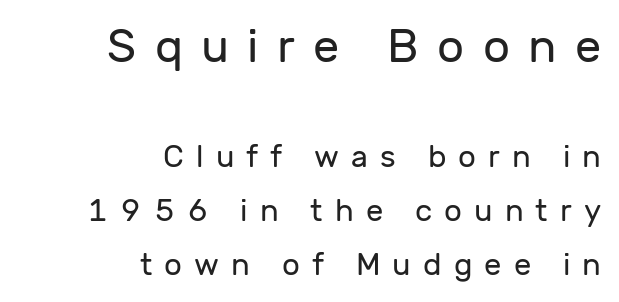
The type family on display is of the sans-serif kind. It's the straight-up-and-down kind of type. Horizontal alignment here is rightward, an uncommon choice for prose. Each word looks stretched out because of the extra space between its letters. The letters advance in unequal steps, a hallmark of proportional type. Does the bottom block carry the larger type? No, the top block does.
